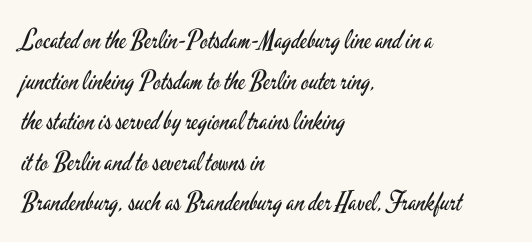
Q: Is the text bold? A: No.
Q: Is the text italic (slanted)? A: Yes.
Q: Is the text underlined? A: No.
Q: How is the paragraph aligned? A: Left-aligned.
Q: Is the spacing between letters normal or unusually wide? A: Normal.
Q: Is the spacing between lines tight, normal or loose? A: Normal.
